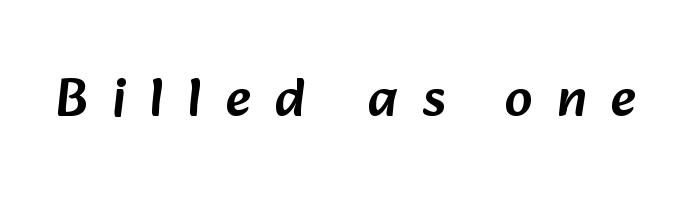
Q: Is the typeface a serif or a sans-serif typeface? A: Sans-serif.
Q: Is the text underlined? A: No.
Q: Is the spacing between letters normal or unusually wide? A: Unusually wide.
Q: Width (condensed, normal, or wide)? A: Normal.
Q: Stroke contrast? A: Low.
Q: x-height? A: Medium.
Q: Monospaced? A: No.
